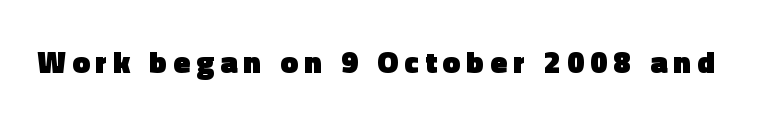
{"serif": "no", "italic": "no", "bold": "yes", "weight": "heavy", "width": "normal", "x_height": "medium", "monospaced": "no", "underline": "no", "letter_spacing": "wide", "letter_spacing_em": 0.2, "glyph_px": 31}
